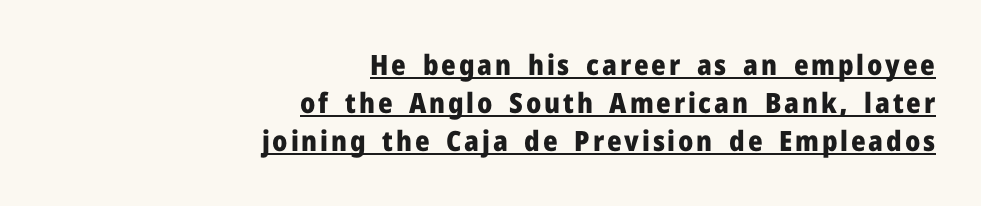
The image shows 28 px heavy sans-serif type, upright; set right-aligned, normal line spacing (1.35x), underlined; low stroke contrast and a medium x-height.
